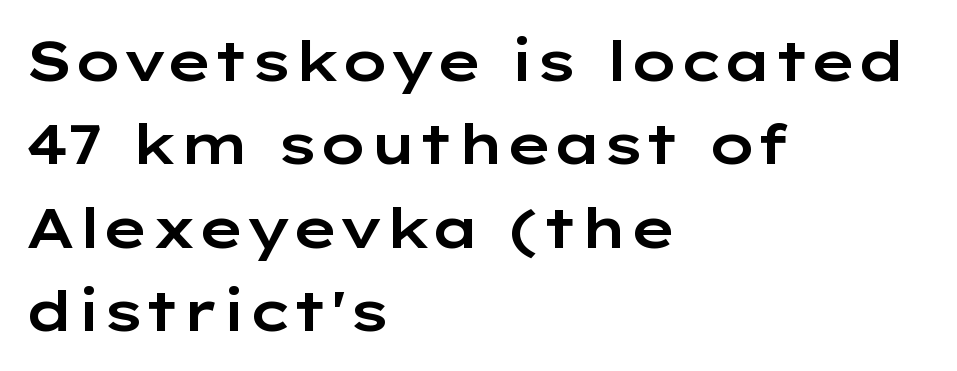
The words here are not underlined. Normally led — the rows are evenly, conventionally spaced. Caption: multi-line text, flush left, ragged right. Posture: vertical. Does the type have serifs? No, each stem ends abruptly. The tracking reads as untouched default to a designer's eye.
